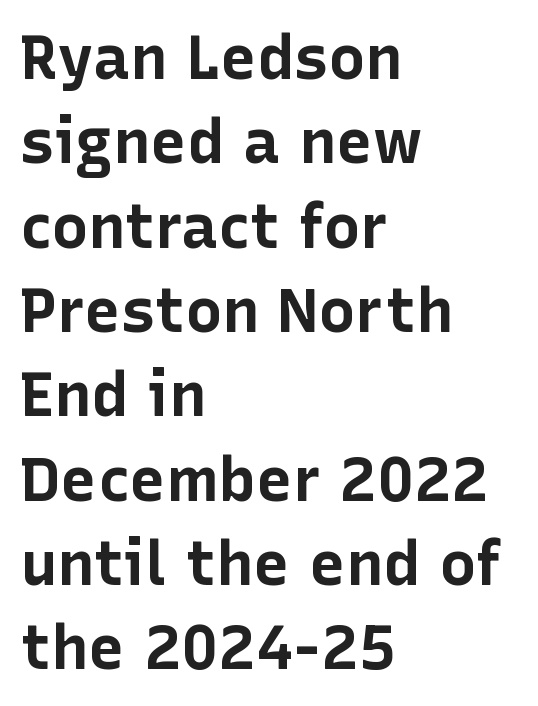
A full-strength bold gives these letters their thick strokes. The horizontal fit of the characters is conventional and even. When letters stand straight like this, we call the style roman or upright. Unmarked baselines from the first word to the last. Here the designer chose a conventional face with non-uniform glyph widths.
